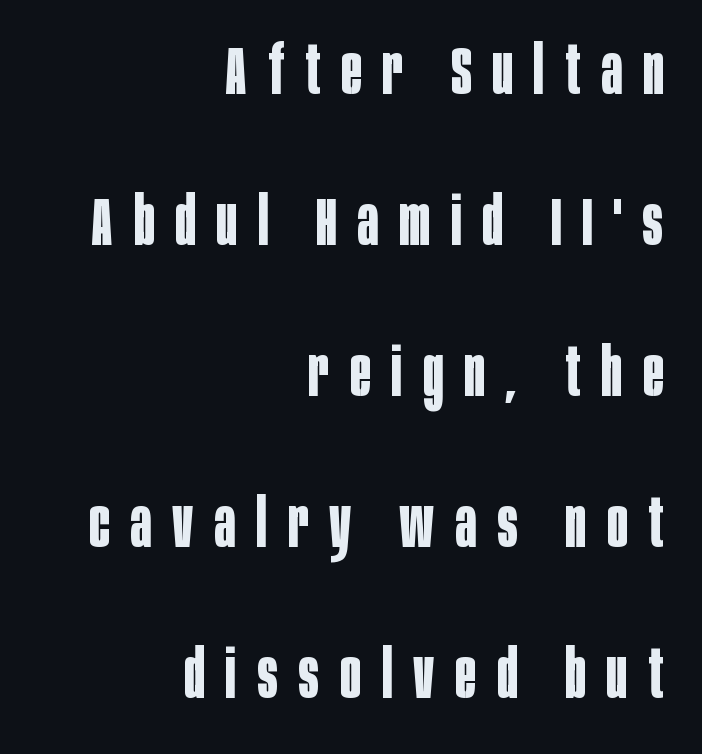
Q: Is the text bold? A: Yes.
Q: Is the text italic (slanted)? A: No, it is upright.
Q: Is the typeface a serif or a sans-serif typeface? A: Sans-serif.
Q: Is the text underlined? A: No.
Q: How is the paragraph aligned? A: Right-aligned.
Q: Is the spacing between letters normal or unusually wide? A: Unusually wide.
Q: Is the spacing between lines tight, normal or loose? A: Loose.
Q: Width (condensed, normal, or wide)? A: Condensed.
Q: Stroke contrast? A: Low.
Q: x-height? A: Large.
Q: Monospaced? A: No.
